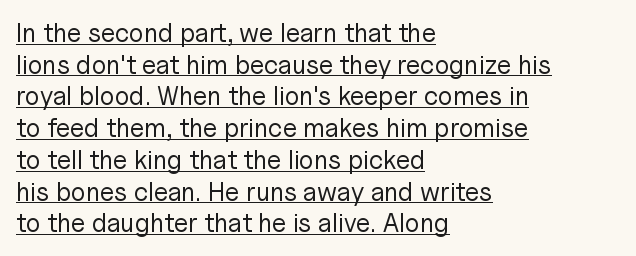
The image shows 26 px text type, upright; set left-aligned, line spacing 1.22x, normal letter spacing, underlined.
